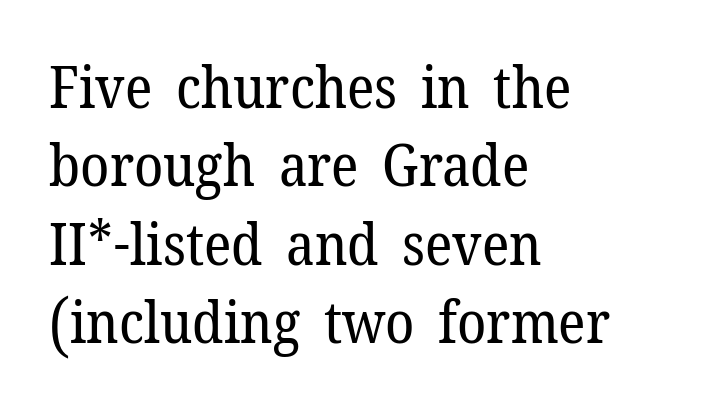
Varying glyph widths throughout — classic text-font behaviour. Underline: absent. No letter is thick-stroked: the sample isn't bold. Spacing between characters is what you'd get straight out of the box.
